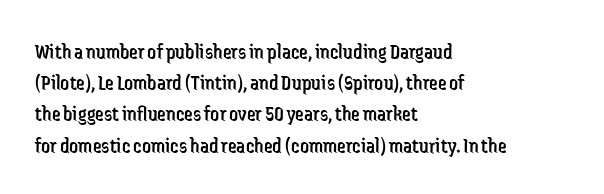
Q: Is the text bold? A: No.
Q: Is the text italic (slanted)? A: No, it is upright.
Q: Is the text underlined? A: No.
Q: How is the paragraph aligned? A: Left-aligned.
Q: Is the spacing between letters normal or unusually wide? A: Normal.
Q: Is the spacing between lines tight, normal or loose? A: Normal.
